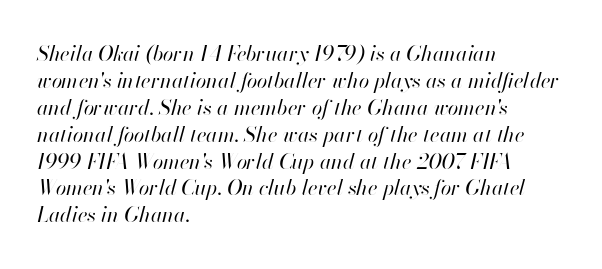
These glyphs show unthickened strokes, regular width or finer. Rendered with sloped, italic letterforms. One-word summary of the alignment: left. The zone under the glyphs is completely vacant.
